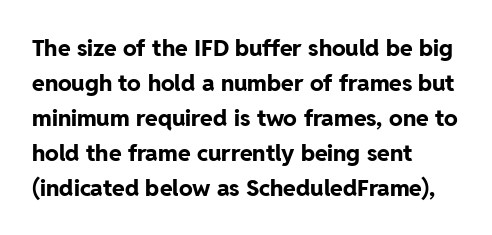
{"italic": "no", "bold": "yes", "underline": "no", "align": "left", "line_spacing": "normal", "line_spacing_ratio": 1.52, "letter_spacing": "normal", "letter_spacing_em": 0.0, "glyph_px": 23}
